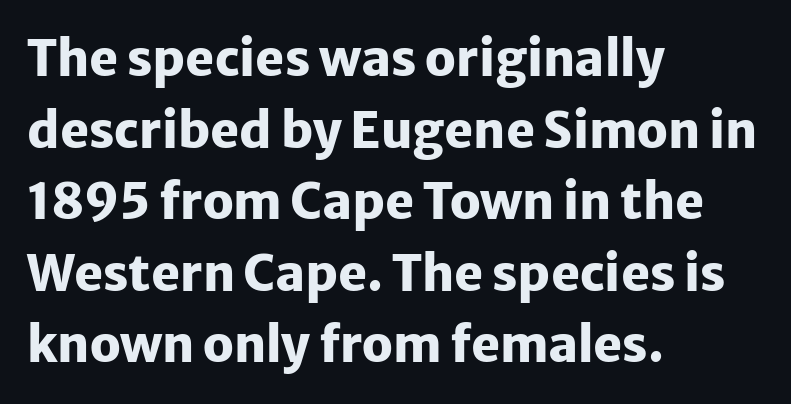
The image shows 49 px heavy sans-serif type, upright; set left-aligned, normal line spacing (1.46x), normal letter spacing, not underlined; low stroke contrast and a medium x-height.
